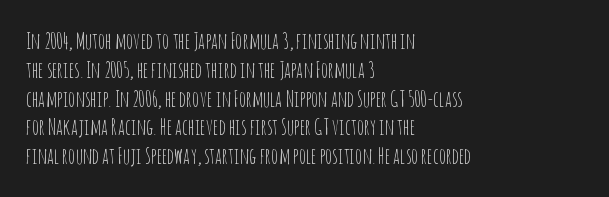
No extra ink here — the face is not bold. The ragged edge is on the right, which tells us the setting is flush left. Decoration check: the copy has no underline. Between one letter and the next there's only the usual sliver of space. No italicization has been applied; the sample stays upright. Successive baselines arrive at the customary interval.
